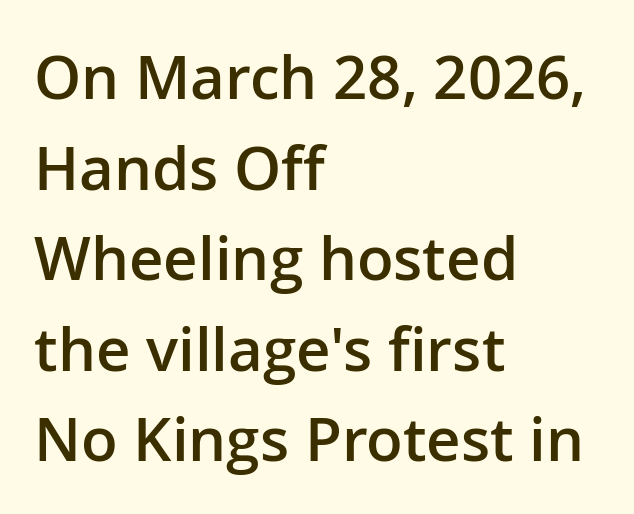
{"serif": "no", "italic": "no", "bold": "semi", "weight": "semibold", "width": "normal", "stroke_contrast": "low", "x_height": "medium", "monospaced": "no", "underline": "no", "align": "left", "line_spacing": "normal", "line_spacing_ratio": 1.51, "letter_spacing": "normal", "letter_spacing_em": 0.0, "glyph_px": 60}
